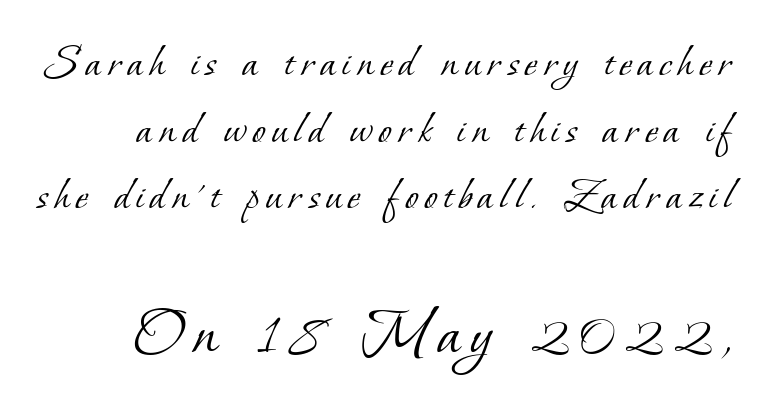
{"serif": "yes", "bold": "no", "weight": "light", "width": "normal", "stroke_contrast": "low", "x_height": "small", "monospaced": "no", "underline": "no", "line_spacing": "normal", "line_spacing_ratio": 1.39, "larger_block": "second", "size_ratio": 1.5, "glyph_px": 72}
